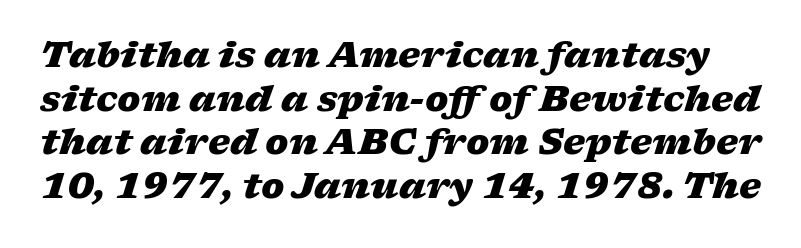
The image shows 35 px heavy, wide type, italic (leaning right); set normal line spacing (1.25x), normal letter spacing, not underlined; low stroke contrast and a medium x-height.
